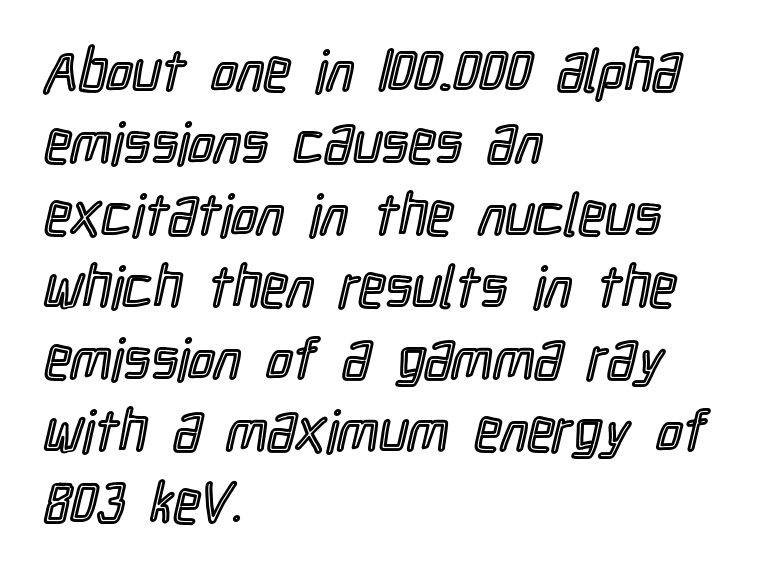
The image shows 58 px condensed type; set left-aligned, line spacing 1.24x, normal letter spacing, not underlined; a medium x-height.
